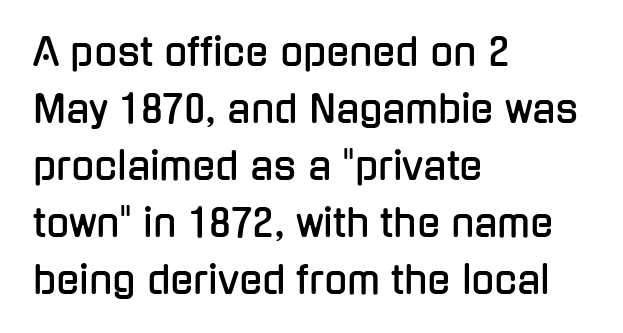
Q: Is the text italic (slanted)? A: No, it is upright.
Q: Is the typeface a serif or a sans-serif typeface? A: Sans-serif.
Q: Is the text underlined? A: No.
Q: How is the paragraph aligned? A: Left-aligned.
Q: Is the spacing between letters normal or unusually wide? A: Normal.
Q: Is the spacing between lines tight, normal or loose? A: Normal.
Q: Width (condensed, normal, or wide)? A: Condensed.
Q: Stroke contrast? A: Low.
Q: x-height? A: Medium.
Q: Monospaced? A: No.
